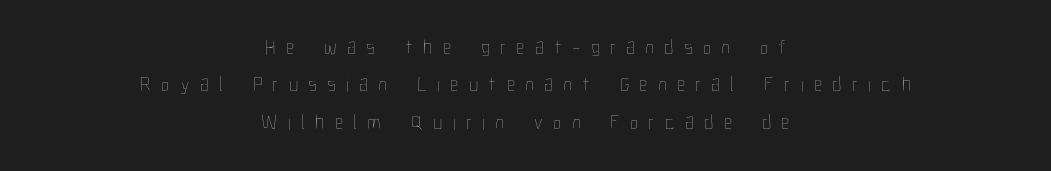
Q: Is the text bold? A: No.
Q: Is the text italic (slanted)? A: No, it is upright.
Q: Is the text underlined? A: No.
Q: How is the paragraph aligned? A: Centered.
Q: Is the spacing between letters normal or unusually wide? A: Unusually wide.
